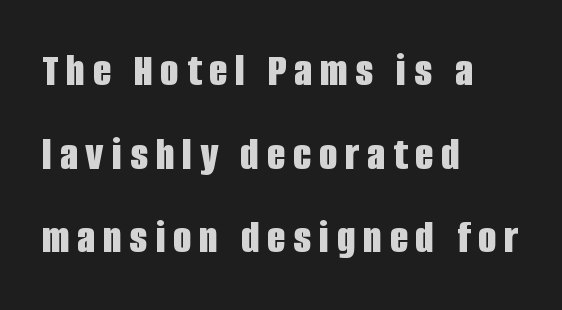
The image shows 47 px bold, condensed sans-serif type, upright; set left-aligned, line spacing 1.78x, not underlined; low stroke contrast and a large x-height.
